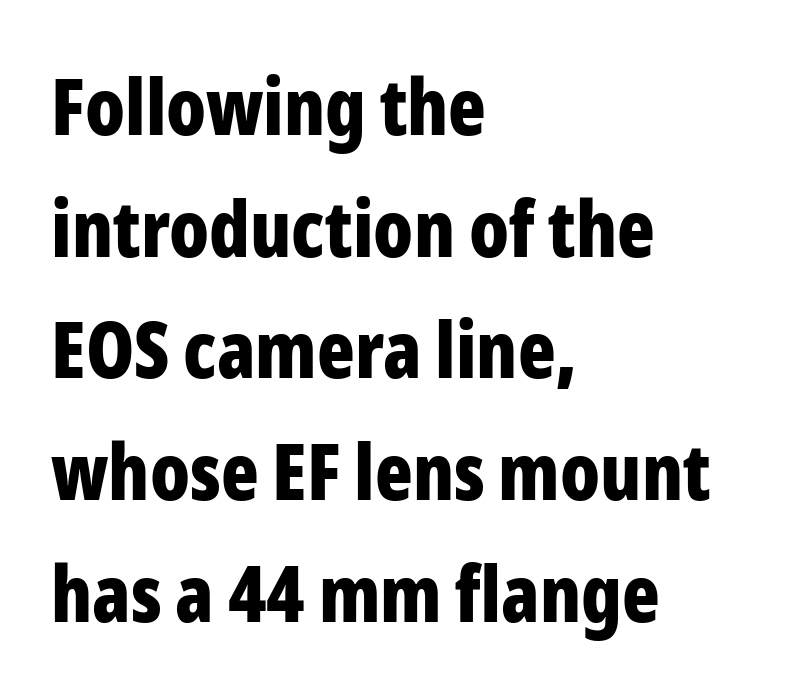
The image shows 78 px bold, condensed sans-serif type, upright; set left-aligned, normal line spacing (1.56x), normal letter spacing, not underlined; low stroke contrast and a medium x-height.
